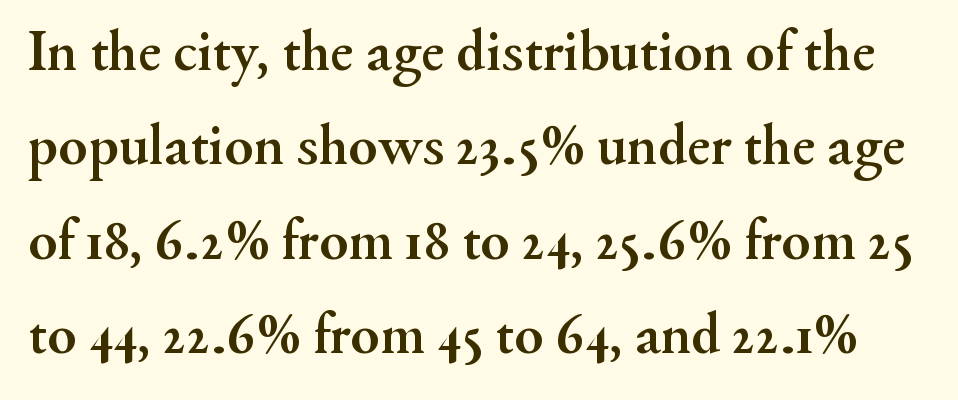
Its strokes are broad and dark, the hallmark of bold type. The specimen omits any rule beneath the text block's lines. The letters advance in unequal steps, a hallmark of proportional type. What's the leading like? Ordinary, nothing unusual. Yep, those are serifs on the letters. Tracking value appears to be zero — textbook default spacing.
